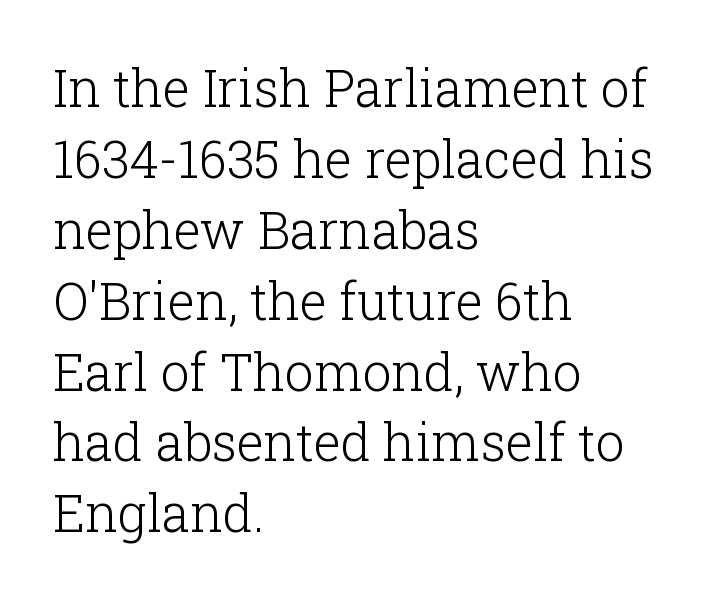
Q: Is the text bold? A: No.
Q: Is the text italic (slanted)? A: No, it is upright.
Q: Is the typeface a serif or a sans-serif typeface? A: Serif.
Q: Is the text underlined? A: No.
Q: How is the paragraph aligned? A: Left-aligned.
Q: Is the spacing between letters normal or unusually wide? A: Normal.
Q: Is the spacing between lines tight, normal or loose? A: Normal.
Q: Width (condensed, normal, or wide)? A: Normal.
Q: Stroke contrast? A: Low.
Q: x-height? A: Medium.
Q: Monospaced? A: No.
